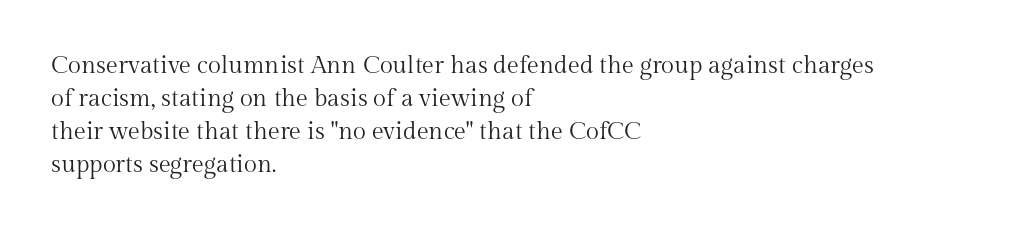
{"italic": "no", "bold": "no", "underline": "no", "align": "left", "line_spacing": "normal", "line_spacing_ratio": 1.38, "letter_spacing": "normal", "letter_spacing_em": 0.0, "glyph_px": 24}
